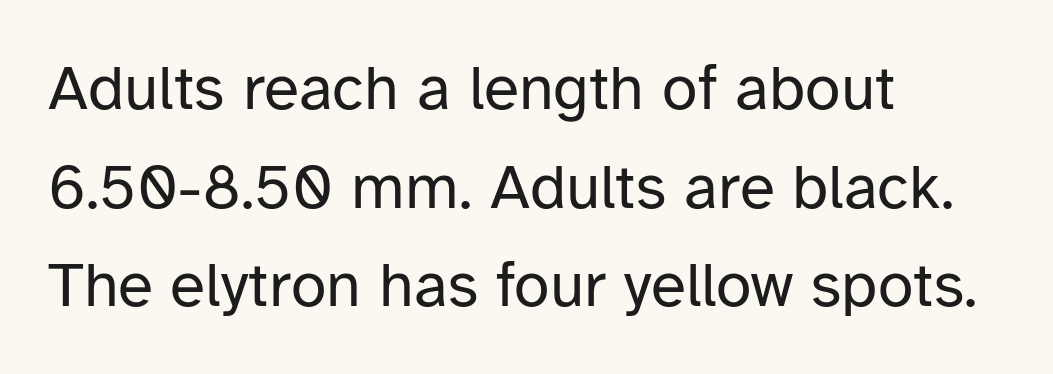
The image shows 64 px regular-weight sans-serif type, upright; set left-aligned, normal line spacing (1.54x), normal letter spacing, not underlined; low stroke contrast and a medium x-height.
